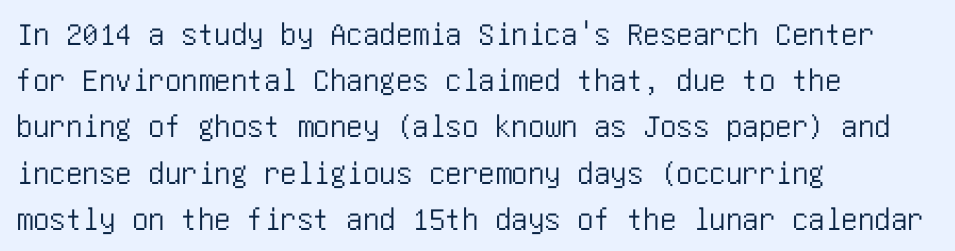
Q: Is the text italic (slanted)? A: No, it is upright.
Q: Is the typeface a serif or a sans-serif typeface? A: Sans-serif.
Q: Is the text underlined? A: No.
Q: How is the paragraph aligned? A: Left-aligned.
Q: Is the spacing between letters normal or unusually wide? A: Normal.
Q: Is the spacing between lines tight, normal or loose? A: Normal.
Q: Width (condensed, normal, or wide)? A: Condensed.
Q: Stroke contrast? A: Low.
Q: x-height? A: Large.
